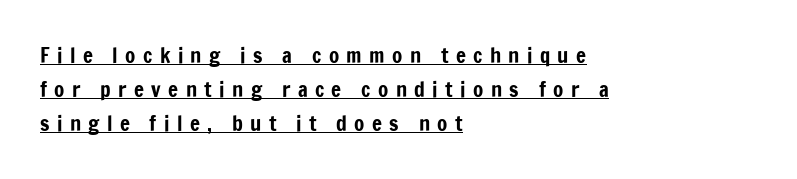
The lines are quadded left. Short note: letters widely spaced. Every character sits straight up, as roman type does. The space between consecutive lines is moderate.
